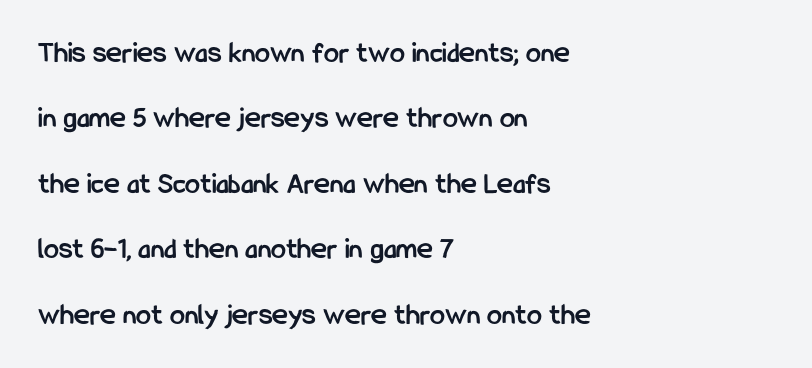
{"serif": "no", "italic": "no", "bold": "yes", "weight": "semibold", "width": "condensed", "stroke_contrast": "low", "x_height": "medium", "monospaced": "no", "underline": "no", "align": "left", "line_spacing": "loose", "line_spacing_ratio": 2.18, "letter_spacing": "normal", "letter_spacing_em": 0.0, "glyph_px": 30}
